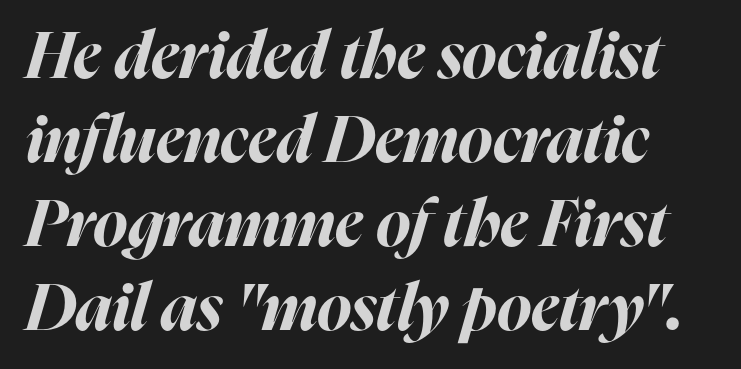
{"italic": "yes", "lean": "right", "slant_degrees": 16, "bold": "yes", "weight": "bold", "width": "normal", "stroke_contrast": "high", "x_height": "medium", "monospaced": "no", "underline": "no", "line_spacing": "normal", "line_spacing_ratio": 1.29, "letter_spacing": "normal", "letter_spacing_em": 0.0, "glyph_px": 65}
